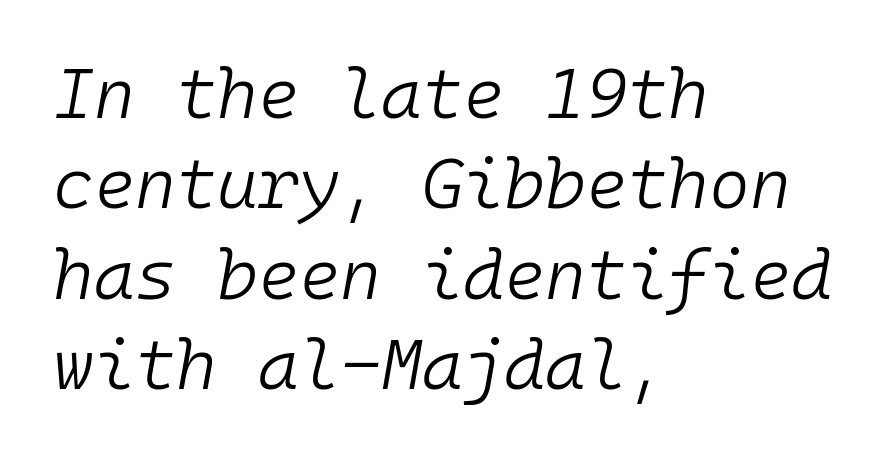
Q: Is the text bold? A: No.
Q: Is the text italic (slanted)? A: Yes, it leans right by about 10 degrees.
Q: Is the text underlined? A: No.
Q: How is the paragraph aligned? A: Left-aligned.
Q: Is the spacing between letters normal or unusually wide? A: Normal.
Q: Is the spacing between lines tight, normal or loose? A: Normal.
Q: Width (condensed, normal, or wide)? A: Normal.
Q: Stroke contrast? A: Low.
Q: x-height? A: Medium.
Q: Monospaced? A: Yes.
